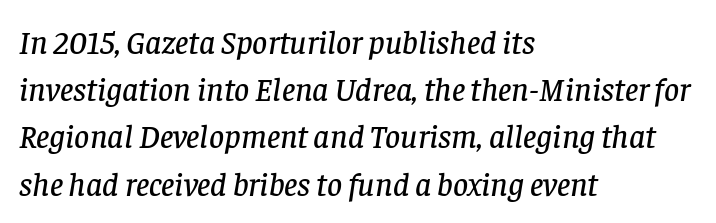
Q: Is the text italic (slanted)? A: Yes, it leans right by about 8 degrees.
Q: Is the typeface a serif or a sans-serif typeface? A: Serif.
Q: Is the text underlined? A: No.
Q: How is the paragraph aligned? A: Left-aligned.
Q: Is the spacing between letters normal or unusually wide? A: Normal.
Q: Is the spacing between lines tight, normal or loose? A: Normal.
Q: Width (condensed, normal, or wide)? A: Normal.
Q: Stroke contrast? A: Low.
Q: x-height? A: Large.
Q: Monospaced? A: No.
